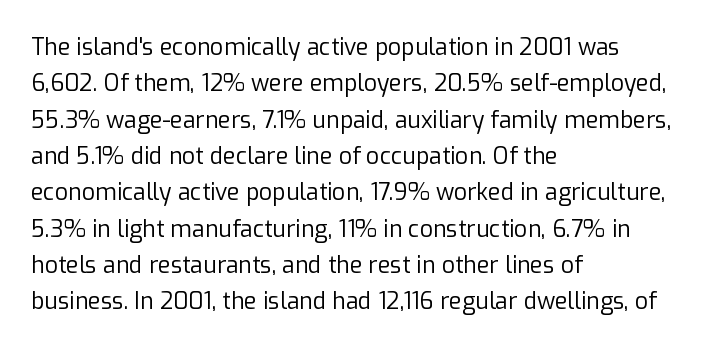
Compared with typical paragraphs, the rows here are spaced about the same. The letterforms sit at book weight or below. Ascenders rise straight up at ninety degrees. The lines are quadded left. Check the space under the baseline: it is left empty. Tracking value appears to be zero — textbook default spacing.
